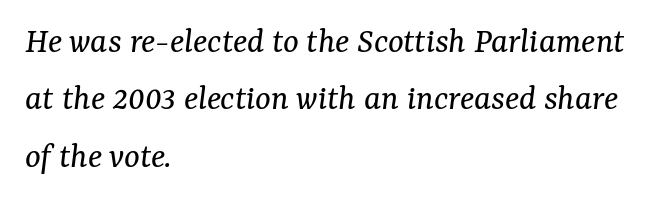
The strip under each line holds only bare page. Is this a fixed-width face? No — the glyphs have proportional, varying widths. A light-to-regular cut is what we see here. Horizontally, the lines are justified to the leading edge only. The text carries the slant typical of an italic or oblique font.
